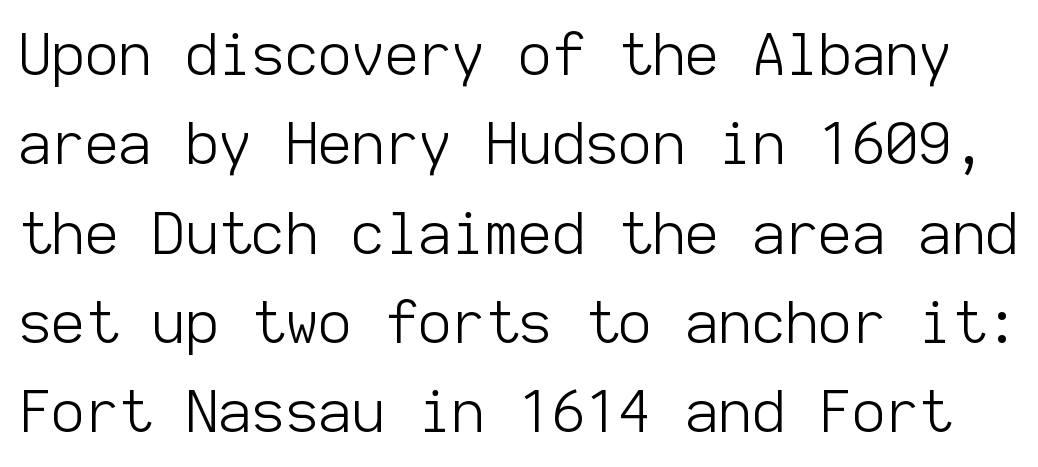
The letters march in equal steps, a hallmark of fixed-pitch type. Italic: no, the glyphs are upright roman. The letters carry no serifs — their stems end cleanly without finishing strokes. The passage shown is not underscored anywhere.
